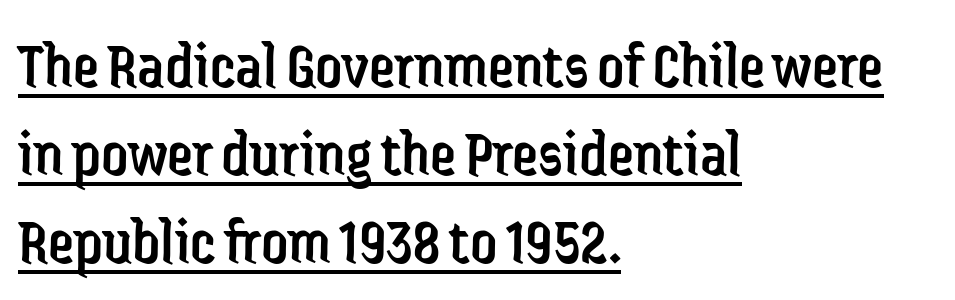
Q: Is the text bold? A: No.
Q: Is the text italic (slanted)? A: No, it is upright.
Q: Is the typeface a serif or a sans-serif typeface? A: Sans-serif.
Q: Is the text underlined? A: Yes.
Q: How is the paragraph aligned? A: Left-aligned.
Q: Is the spacing between letters normal or unusually wide? A: Normal.
Q: Is the spacing between lines tight, normal or loose? A: Normal.
Q: Width (condensed, normal, or wide)? A: Condensed.
Q: Stroke contrast? A: Low.
Q: x-height? A: Medium.
Q: Monospaced? A: No.
